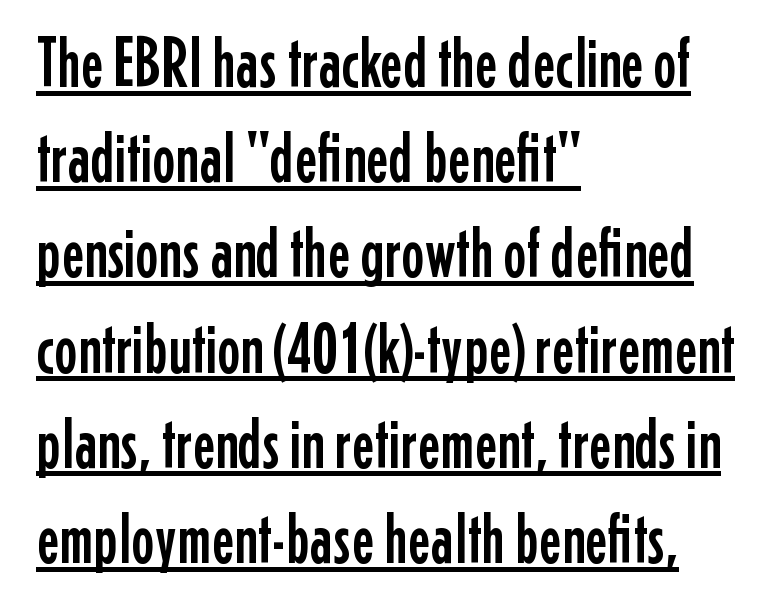
The image shows 70 px condensed sans-serif type, upright; set left-aligned, normal line spacing (1.36x), normal letter spacing, underlined; low stroke contrast and a medium x-height.
